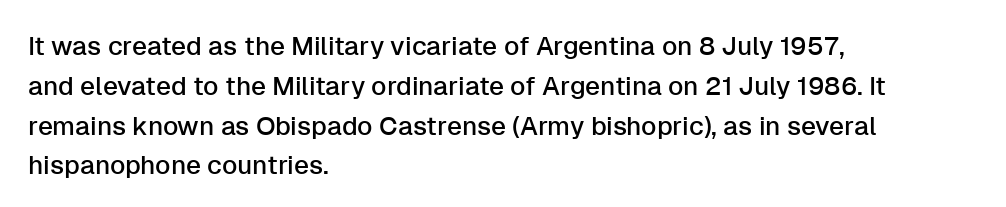
The image shows 26 px text type, upright; set left-aligned, normal line spacing (1.53x), normal letter spacing, not underlined.
